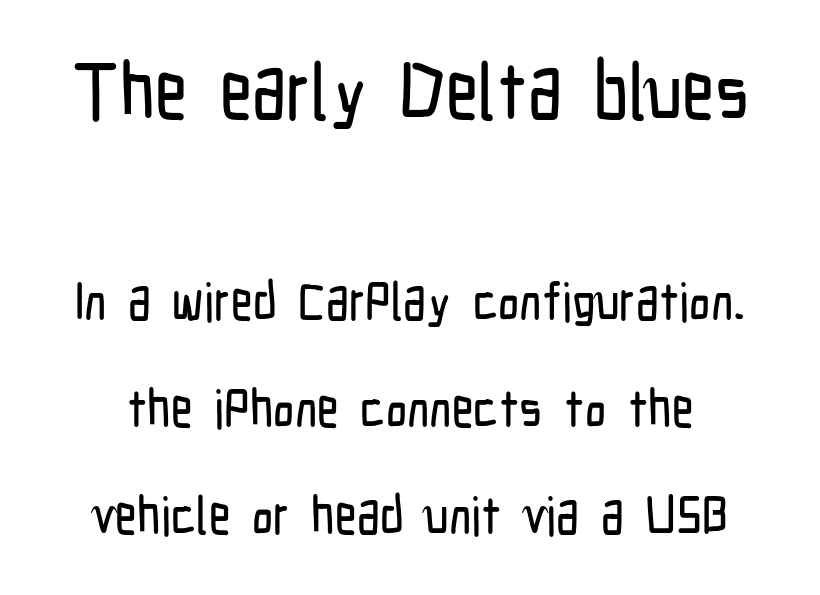
The image shows 79 px condensed sans-serif type, upright; set loose line spacing (2.02x), normal letter spacing, not underlined; the first (top) block is 1.49x larger; low stroke contrast and a medium x-height.
